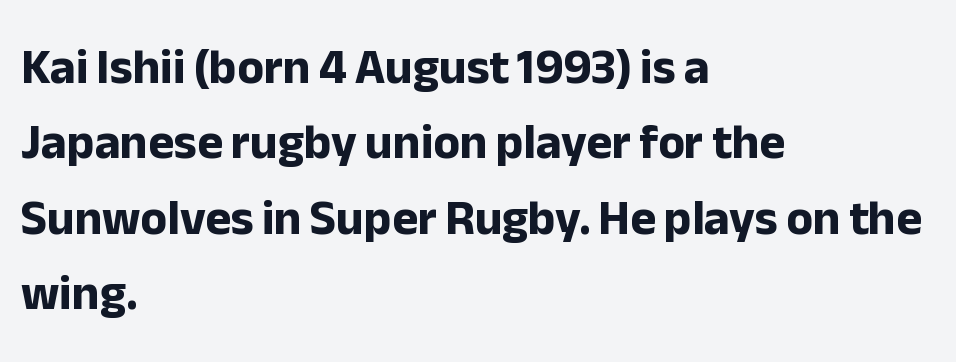
The image shows 49 px bold sans-serif type, upright; set left-aligned, normal line spacing (1.54x), normal letter spacing, not underlined; low stroke contrast and a medium x-height.
